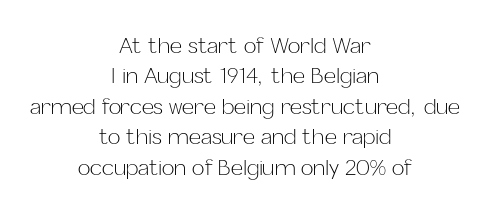
The image shows 21 px text type, upright; set centered, normal line spacing (1.45x), normal letter spacing, not underlined.
